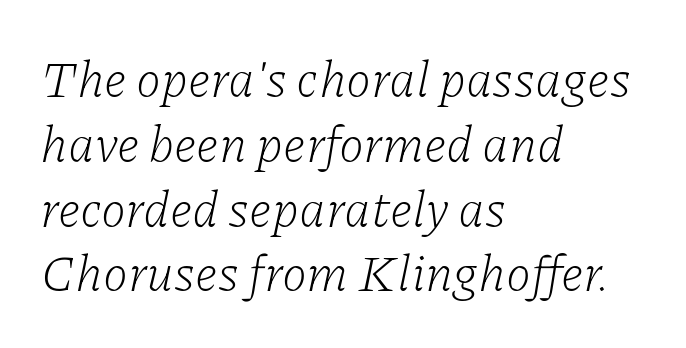
Regarding serifs, this sample has them. The area under the type is left untouched. The rendering anchors every line to the left-hand side. Looks like regular typesetting: each glyph gets only the width it needs. The passage shown stacks its lines at a standard gap.
